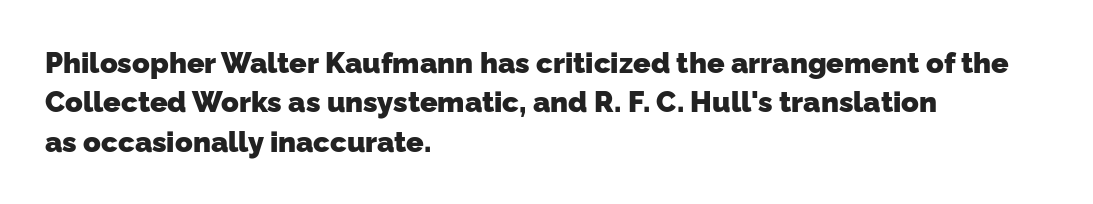
This sample has the flowing, uneven cadence of proportional lettering. Compared with typical paragraphs, the rows here are spaced about the same. A bare baseline throughout the passage. Each glyph is drawn with heavy, bold strokes. Line starts are locked; line ends wander. Tracking value appears to be zero — textbook default spacing.
